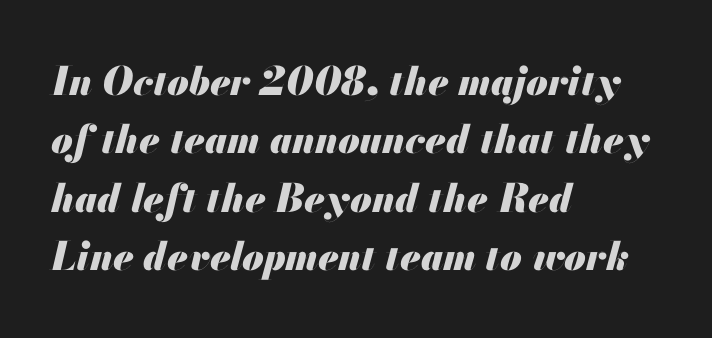
{"italic": "yes", "lean": "right", "slant_degrees": 13, "bold": "yes", "weight": "heavy", "width": "normal", "stroke_contrast": "medium", "x_height": "small", "monospaced": "no", "underline": "no", "align": "left", "line_spacing": "normal", "line_spacing_ratio": 1.5, "letter_spacing": "normal", "letter_spacing_em": 0.0, "glyph_px": 39}
